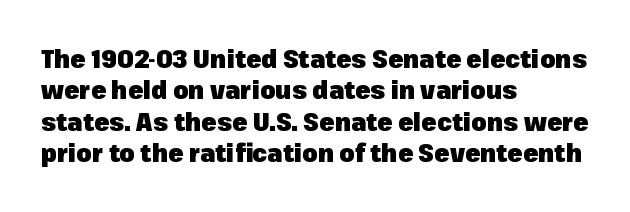
The image shows 25 px bold type, upright; set left-aligned, normal line spacing (1.26x), normal letter spacing, not underlined.
